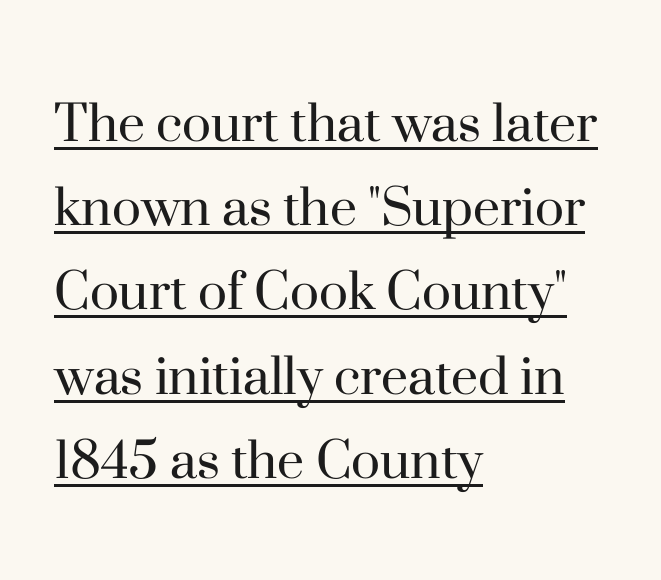
{"serif": "yes", "italic": "no", "bold": "no", "weight": "regular", "width": "normal", "stroke_contrast": "high", "x_height": "small", "monospaced": "no", "underline": "yes", "align": "left", "line_spacing": "normal", "line_spacing_ratio": 1.38, "letter_spacing": "normal", "letter_spacing_em": 0.0, "glyph_px": 61}
